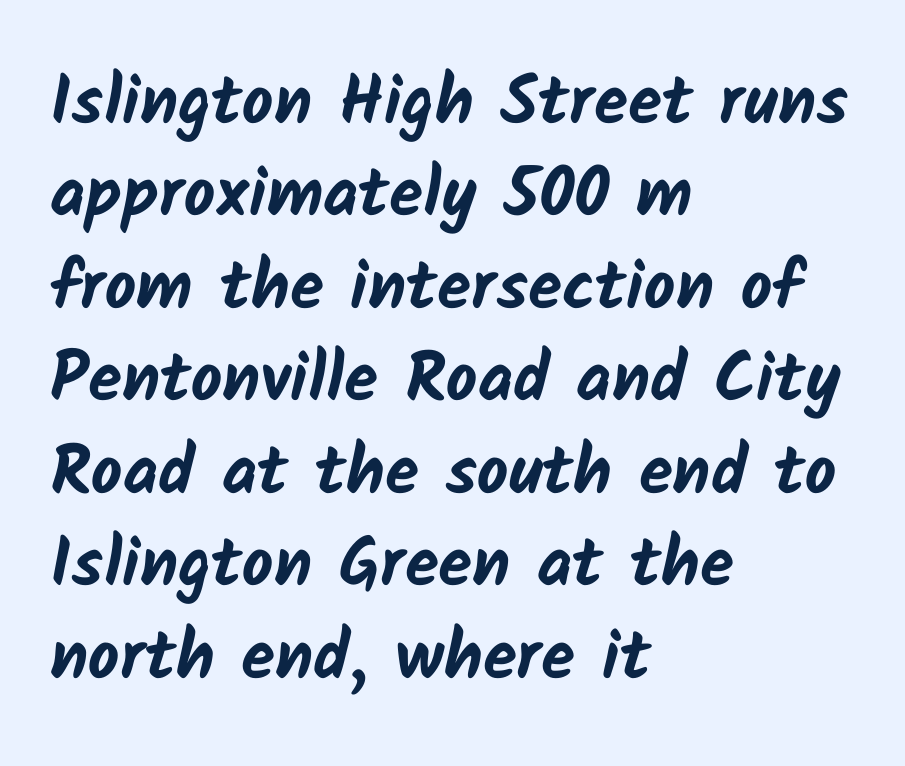
Q: Is the text bold? A: Yes.
Q: Is the typeface a serif or a sans-serif typeface? A: Sans-serif.
Q: Is the text underlined? A: No.
Q: How is the paragraph aligned? A: Left-aligned.
Q: Is the spacing between letters normal or unusually wide? A: Normal.
Q: Is the spacing between lines tight, normal or loose? A: Normal.
Q: Width (condensed, normal, or wide)? A: Normal.
Q: Stroke contrast? A: Low.
Q: x-height? A: Medium.
Q: Monospaced? A: No.
